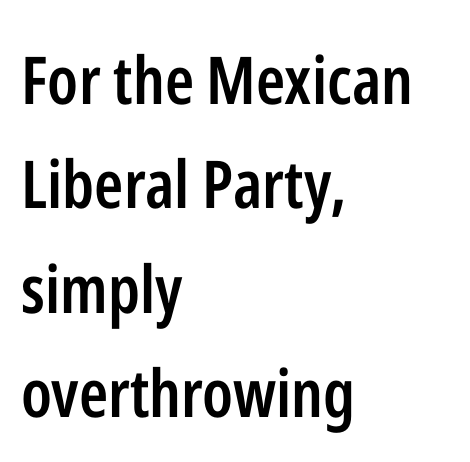
The letterforms sit shoulder to shoulder at normal distance. Do the characters align in a grid? No, the font is proportional. A bare baseline throughout the passage. The glyphs in this specimen are sans serif. Each new line begins a customary step beneath the previous one.
